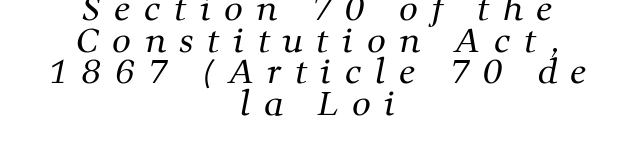
The image shows 33 px regular-weight serif type; set centered, tight line spacing (0.96x), unusually wide letter spacing (+0.41 em), not underlined; medium stroke contrast and a medium x-height.
